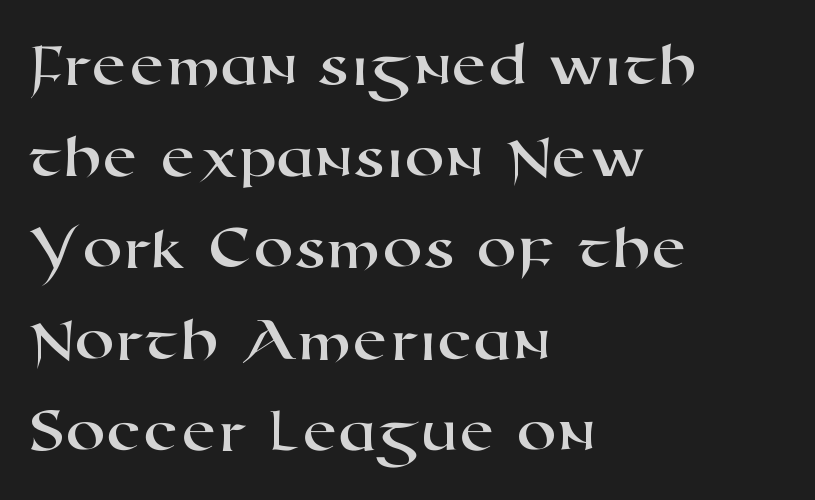
Look at the tracking — it's just the regular setting, nothing added. The typesetter chose a ragged-right arrangement here. Here the designer chose a conventional face with non-uniform glyph widths. Nope, no serifs anywhere on these letters. No word sits above an underline. Whoever set this chose a conventional vertical rhythm.
